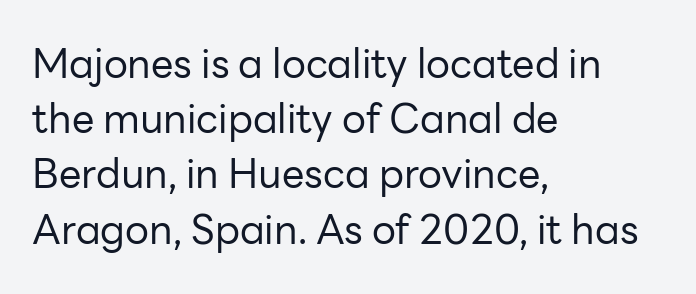
The image shows 40 px regular-weight sans-serif type, upright; set left-aligned, normal line spacing (1.38x), normal letter spacing, not underlined; low stroke contrast and a medium x-height.
